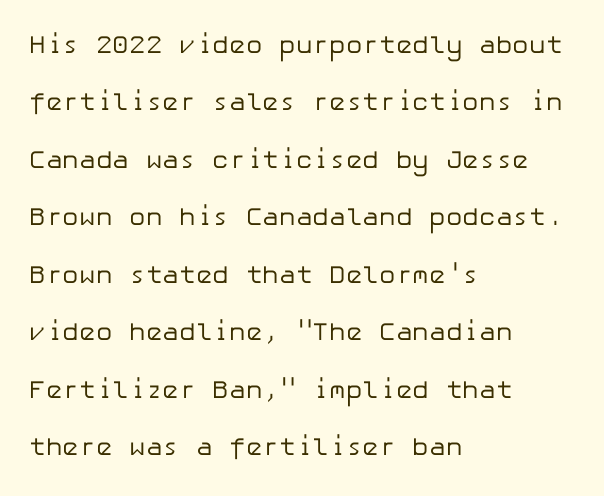
The image shows 25 px text type, upright; set left-aligned, loose line spacing (2.3x), normal letter spacing, not underlined.
